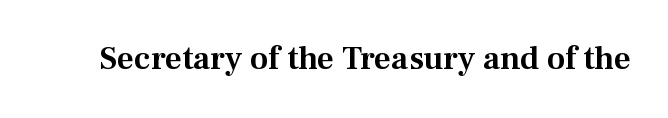
{"serif": "yes", "italic": "no", "width": "normal", "stroke_contrast": "medium", "x_height": "medium", "monospaced": "no", "underline": "no", "letter_spacing": "normal", "letter_spacing_em": 0.0, "glyph_px": 33}
